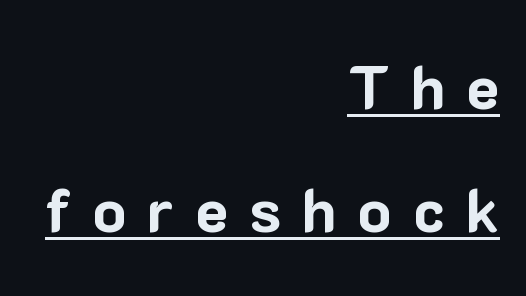
The image shows 61 px bold sans-serif type, upright; set right-aligned, loose line spacing (2.02x), unusually wide letter spacing (+0.35 em), underlined; low stroke contrast and a medium x-height.
